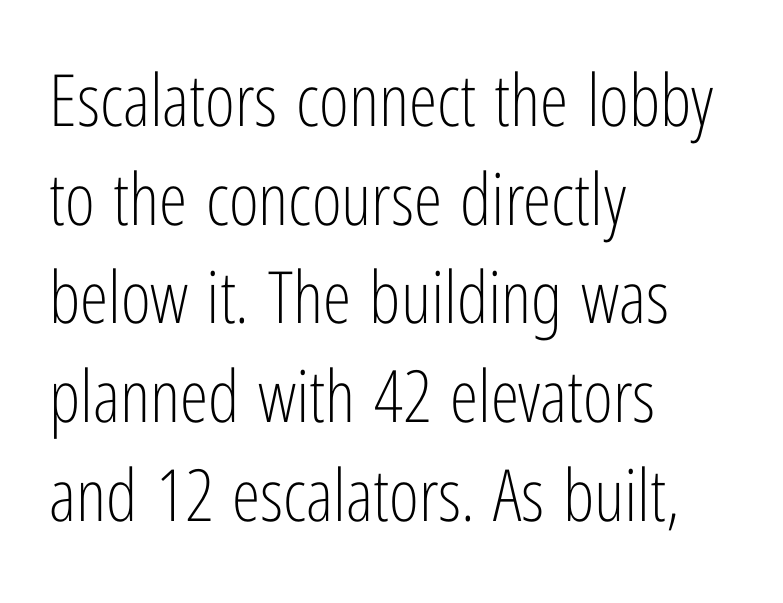
{"serif": "no", "italic": "no", "bold": "no", "weight": "light", "width": "condensed", "stroke_contrast": "low", "x_height": "medium", "monospaced": "no", "underline": "no", "align": "left", "line_spacing": "normal", "line_spacing_ratio": 1.37, "letter_spacing": "normal", "letter_spacing_em": 0.0, "glyph_px": 72}
